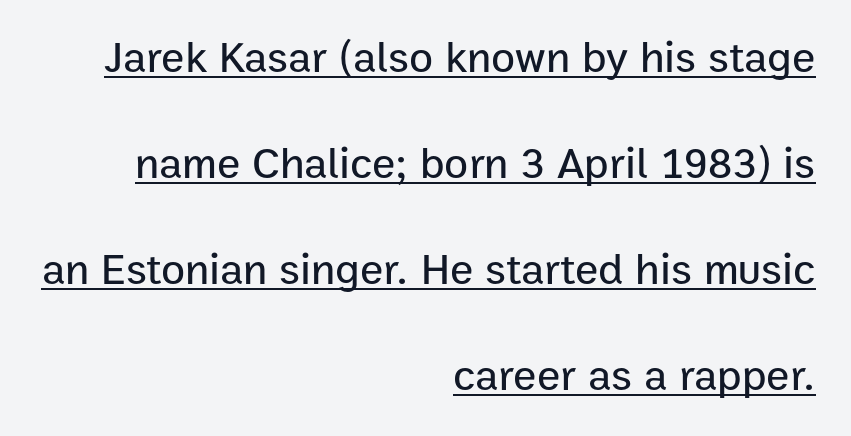
{"serif": "no", "italic": "no", "width": "normal", "stroke_contrast": "low", "x_height": "medium", "monospaced": "no", "underline": "yes", "align": "right", "line_spacing": "loose", "line_spacing_ratio": 2.41, "letter_spacing": "normal", "letter_spacing_em": 0.0, "glyph_px": 44}
